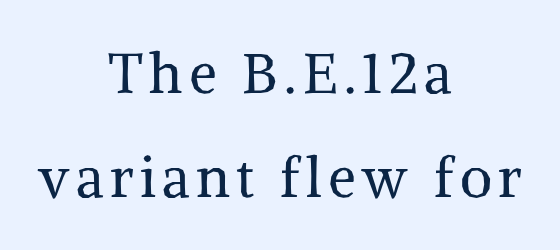
{"serif": "yes", "italic": "no", "bold": "no", "weight": "regular", "width": "normal", "stroke_contrast": "medium", "x_height": "medium", "monospaced": "no", "underline": "no", "align": "center", "line_spacing_ratio": 1.85, "glyph_px": 56}
